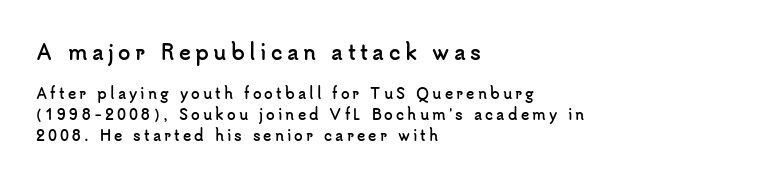
{"italic": "no", "bold": "yes", "underline": "no", "align": "left", "line_spacing": "normal", "line_spacing_ratio": 1.51, "letter_spacing": "wide", "letter_spacing_em": 0.22, "larger_block": "first", "size_ratio": 1.43, "glyph_px": 20}
